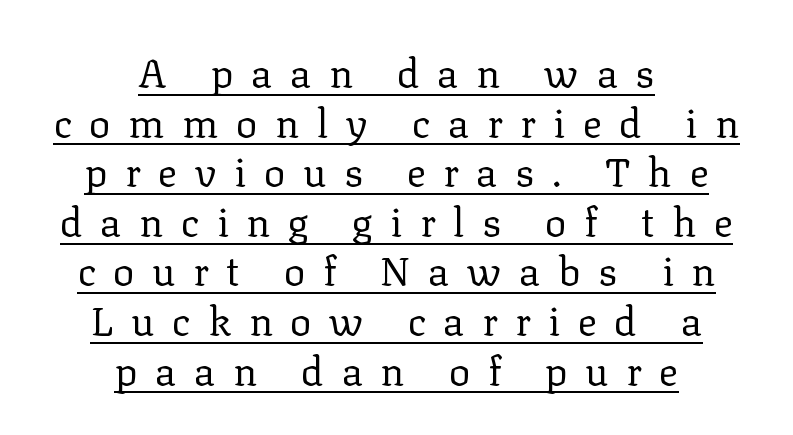
{"serif": "yes", "italic": "no", "bold": "no", "weight": "regular", "width": "normal", "stroke_contrast": "low", "x_height": "medium", "monospaced": "no", "underline": "yes", "align": "center", "line_spacing_ratio": 1.24, "letter_spacing": "wide", "letter_spacing_em": 0.44, "glyph_px": 40}
